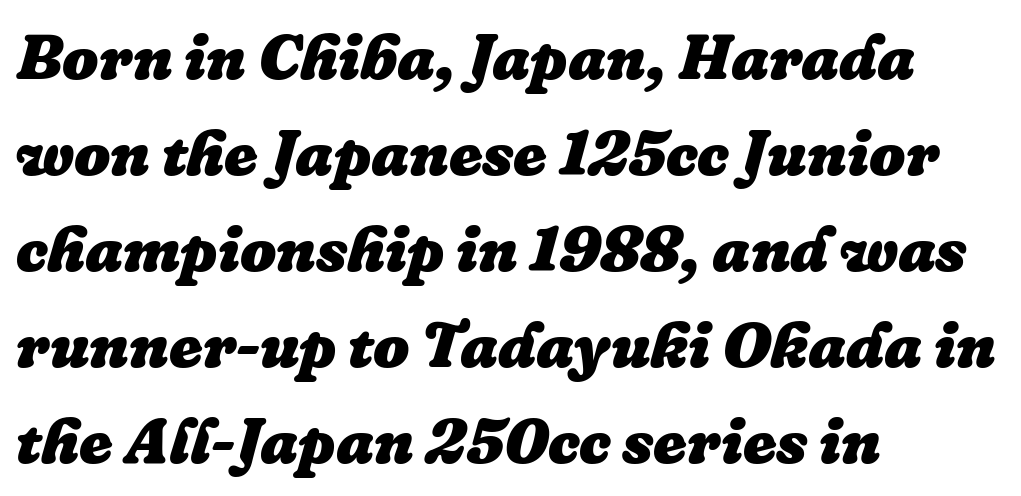
The image shows 64 px heavy type, italic (leaning right); set left-aligned, normal line spacing (1.5x), normal letter spacing, not underlined; low stroke contrast and a medium x-height.
